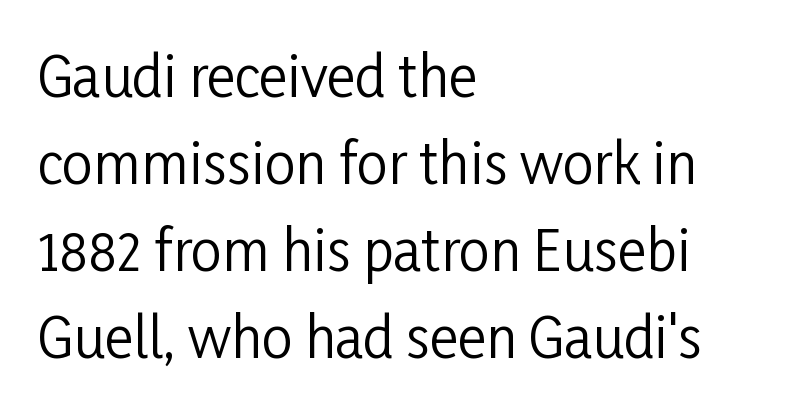
Q: Is the text bold? A: No.
Q: Is the text italic (slanted)? A: No, it is upright.
Q: Is the typeface a serif or a sans-serif typeface? A: Sans-serif.
Q: Is the text underlined? A: No.
Q: How is the paragraph aligned? A: Left-aligned.
Q: Is the spacing between letters normal or unusually wide? A: Normal.
Q: Is the spacing between lines tight, normal or loose? A: Normal.
Q: Width (condensed, normal, or wide)? A: Condensed.
Q: Stroke contrast? A: Low.
Q: x-height? A: Medium.
Q: Monospaced? A: No.
